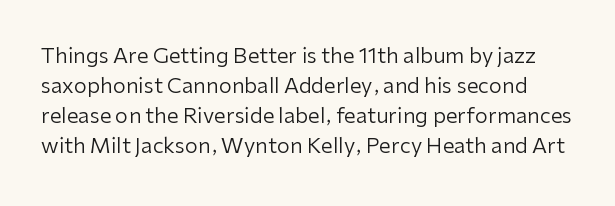
Characters follow at the spacing the type designer built in. A bare baseline throughout the passage. Quick note: not italic, upright. The block of text has a typical density, with ordinary space between rows.
